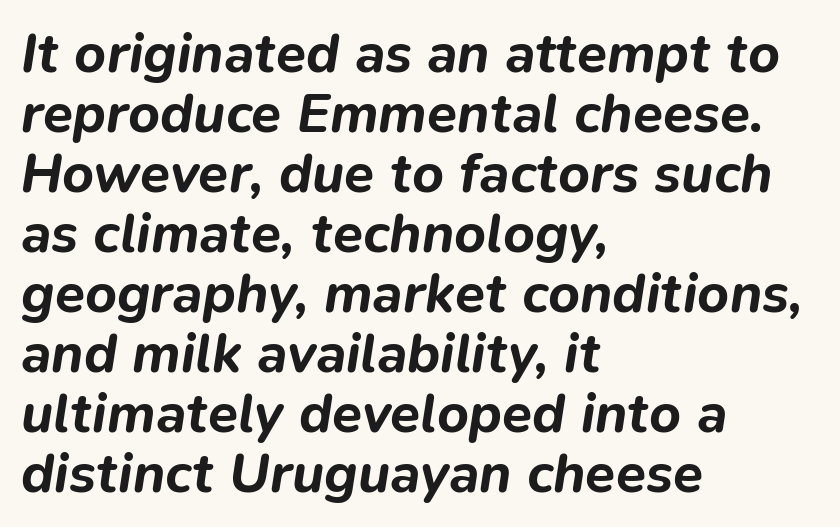
Q: Is the text bold? A: Yes.
Q: Is the text italic (slanted)? A: Yes, it leans right by about 9 degrees.
Q: Is the text underlined? A: No.
Q: How is the paragraph aligned? A: Left-aligned.
Q: Is the spacing between letters normal or unusually wide? A: Normal.
Q: Is the spacing between lines tight, normal or loose? A: Tight.
Q: Width (condensed, normal, or wide)? A: Normal.
Q: Stroke contrast? A: Low.
Q: x-height? A: Medium.
Q: Monospaced? A: No.
